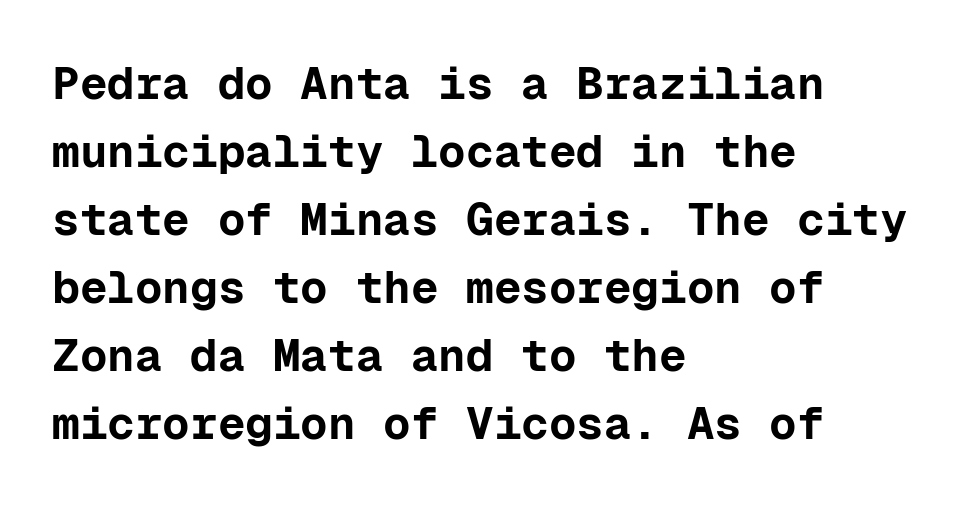
The image shows 46 px bold sans-serif type, upright, monospaced; set left-aligned, normal line spacing (1.48x), normal letter spacing, not underlined; low stroke contrast and a medium x-height.
